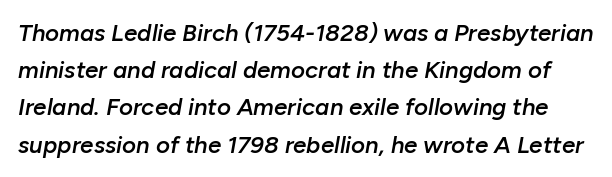
Q: Is the text bold? A: Semi-bold.
Q: Is the text italic (slanted)? A: Yes, it leans right by about 10 degrees.
Q: Is the text underlined? A: No.
Q: Is the spacing between letters normal or unusually wide? A: Normal.
Q: Is the spacing between lines tight, normal or loose? A: Normal.
